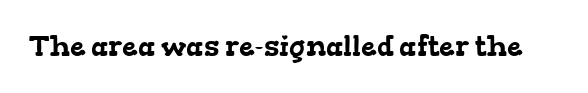
Q: Is the typeface a serif or a sans-serif typeface? A: Serif.
Q: Is the text underlined? A: No.
Q: Is the spacing between letters normal or unusually wide? A: Normal.
Q: Width (condensed, normal, or wide)? A: Wide.
Q: Stroke contrast? A: Low.
Q: x-height? A: Medium.
Q: Monospaced? A: No.
